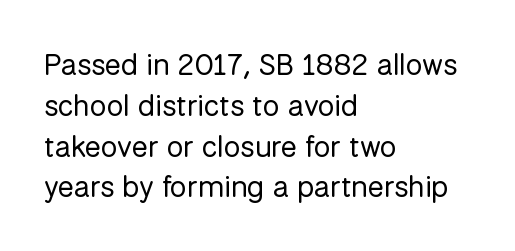
{"serif": "no", "italic": "no", "bold": "no", "weight": "regular", "width": "normal", "stroke_contrast": "low", "x_height": "medium", "monospaced": "no", "underline": "no", "align": "left", "line_spacing": "normal", "line_spacing_ratio": 1.36, "letter_spacing": "normal", "letter_spacing_em": 0.0, "glyph_px": 30}
